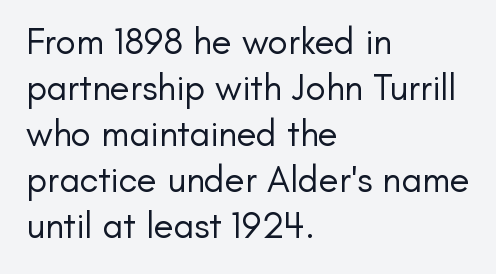
The image shows 37 px regular-weight sans-serif type, upright; set left-aligned, line spacing 1.24x, normal letter spacing, not underlined; low stroke contrast and a small x-height.
